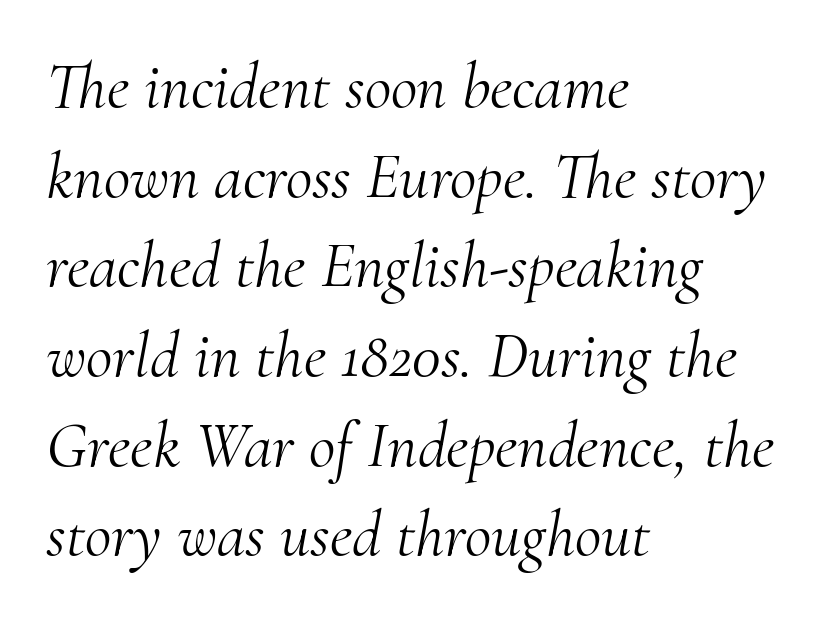
Q: Is the text bold? A: No.
Q: Is the text italic (slanted)? A: Yes, it leans right by about 10 degrees.
Q: Is the typeface a serif or a sans-serif typeface? A: Serif.
Q: Is the text underlined? A: No.
Q: How is the paragraph aligned? A: Left-aligned.
Q: Is the spacing between letters normal or unusually wide? A: Normal.
Q: Is the spacing between lines tight, normal or loose? A: Normal.
Q: Width (condensed, normal, or wide)? A: Normal.
Q: Stroke contrast? A: Medium.
Q: x-height? A: Small.
Q: Monospaced? A: No.
